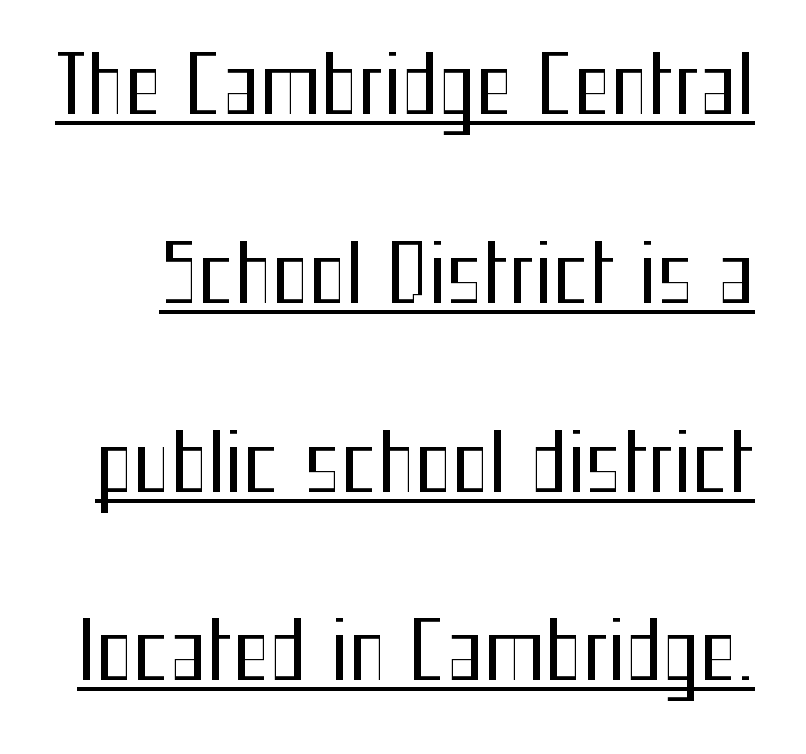
The rendering keeps characters at their native spacing. The passage shown is typed in a proportional face where columns would drift. The typesetting does not lean heavy: it is not bold. Is there any slant? The stems are plumb.
